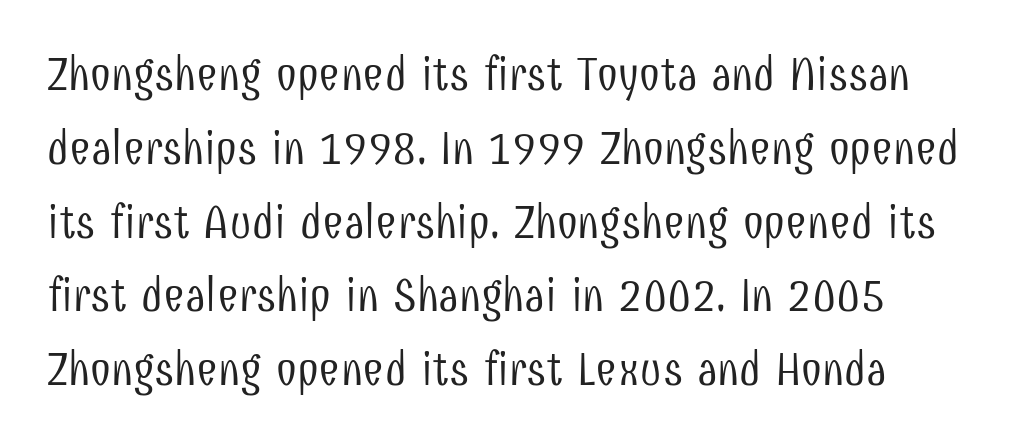
Q: Is the text bold? A: No.
Q: Is the text italic (slanted)? A: No, it is upright.
Q: Is the typeface a serif or a sans-serif typeface? A: Sans-serif.
Q: Is the text underlined? A: No.
Q: How is the paragraph aligned? A: Left-aligned.
Q: Is the spacing between letters normal or unusually wide? A: Normal.
Q: Is the spacing between lines tight, normal or loose? A: Normal.
Q: Width (condensed, normal, or wide)? A: Condensed.
Q: Stroke contrast? A: Low.
Q: x-height? A: Medium.
Q: Monospaced? A: No.
